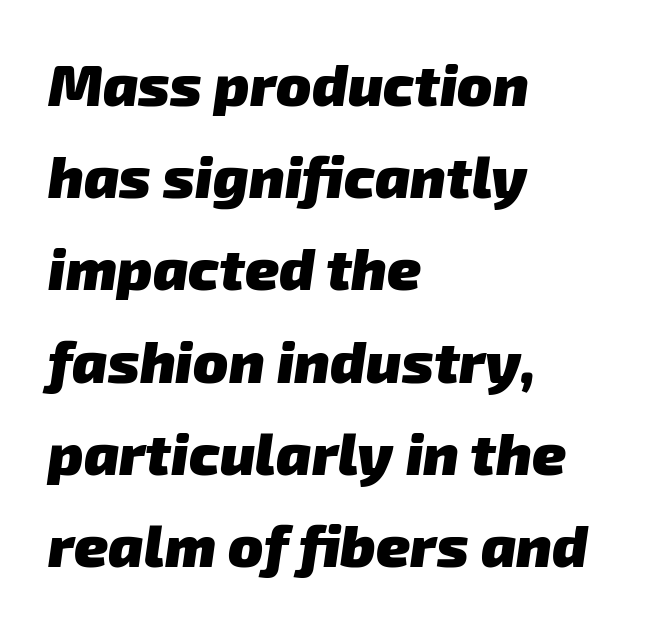
Words float on clear page, feet unadorned. This rendering uses left alignment, leaving the right contour irregular. You could not count columns in this text — the font is proportionally spaced. These lines carry a lot of weight — the face is fully bold. This is sans-serif lettering, the kind often seen on screens and signage.
